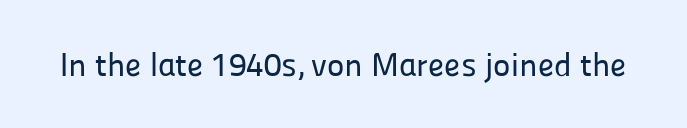
Is the letter spacing exaggerated? No — it looks like the ordinary default. A clean baseline with only descenders dipping below it. Is this a sans? Yes — the strokes have no serifs. Character widths vary here, with narrow letters taking less room than wide ones. Unlike italic type, these characters show no tilt at all.
